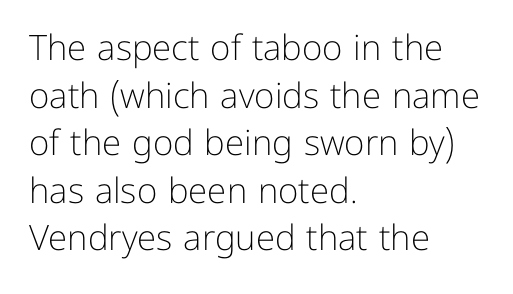
The lines in this sample share a left origin and differ only in where they stop. The area under the type is left untouched. Nope, not italic — everything's standing straight. The cut favours lightness, reaching ordinary text weight at its darkest.
